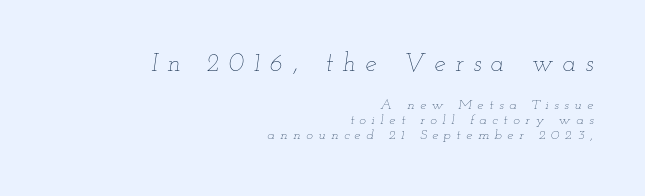
Designer's note — italics engaged. Quick note: underline off. The emphasis by scale lands on block number one, above. There is plenty of visible air inserted between adjacent glyphs. The lines are packed closely together with very little leading. Reading down the block, your eye finds every line finishing at a fixed right position.
